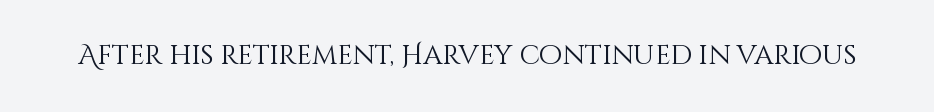
The image shows 27 px text type, upright; set normal letter spacing, not underlined.
